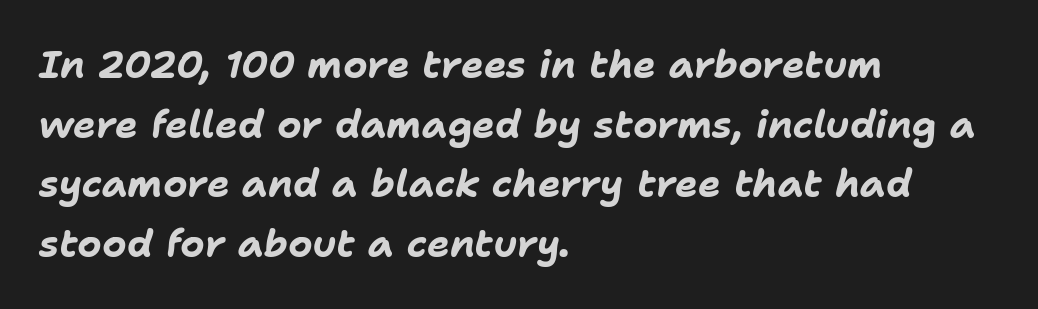
Compared with an ordinary text face, these strokes are far heavier — a full bold. Nobody drew a line under any word here. The ragged edge is on the right, which tells us the setting is flush left. The typography opts for an oblique posture over an upright one. The leading is moderate, giving the passage an even texture. No extra tracking has been applied to these lines.
